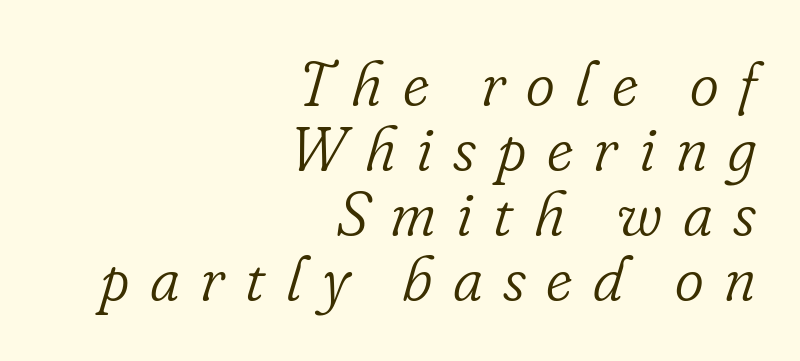
The image shows 62 px light serif type, italic (leaning right); set right-aligned, tight line spacing (1.05x), unusually wide letter spacing (+0.33 em), not underlined; low stroke contrast and a small x-height.
